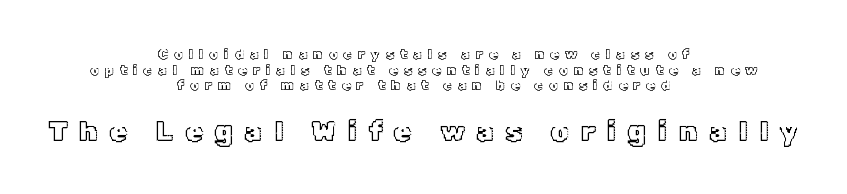
Q: Is the text italic (slanted)? A: No, it is upright.
Q: Is the text underlined? A: No.
Q: How is the paragraph aligned? A: Centered.
Q: Is the spacing between letters normal or unusually wide? A: Unusually wide.
Q: Is the spacing between lines tight, normal or loose? A: Tight.
Q: Which block of text is set in a larger size, the first (top) or the second (bottom)? A: The second (bottom) one.
Q: Width (condensed, normal, or wide)? A: Normal.
Q: x-height? A: Medium.
Q: Monospaced? A: No.
